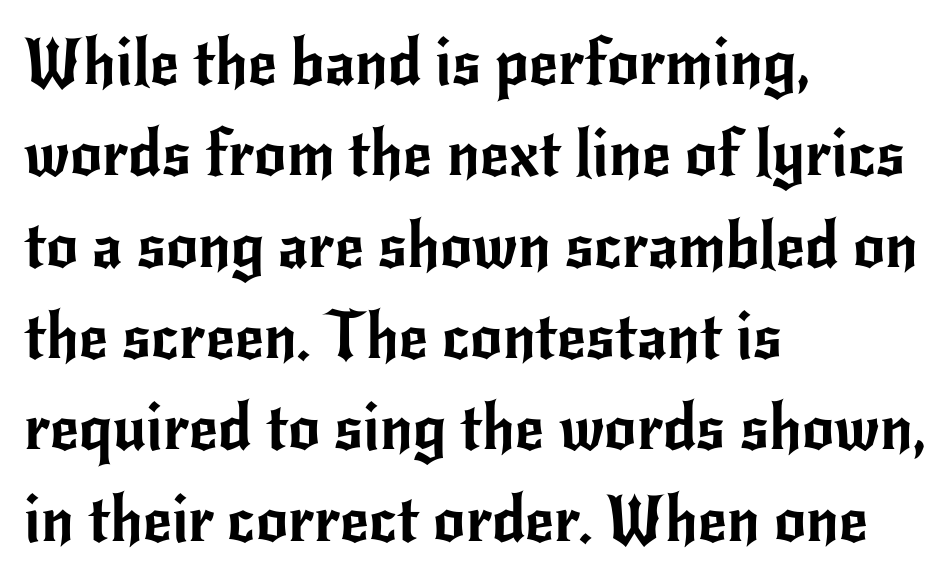
Q: Is the text italic (slanted)? A: No, it is upright.
Q: Is the typeface a serif or a sans-serif typeface? A: Sans-serif.
Q: Is the text underlined? A: No.
Q: How is the paragraph aligned? A: Left-aligned.
Q: Is the spacing between letters normal or unusually wide? A: Normal.
Q: Is the spacing between lines tight, normal or loose? A: Normal.
Q: Width (condensed, normal, or wide)? A: Normal.
Q: Stroke contrast? A: Low.
Q: x-height? A: Small.
Q: Monospaced? A: No.
